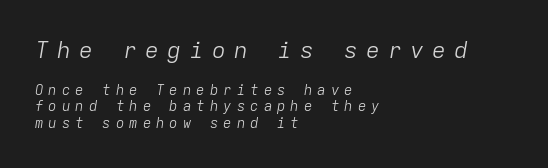
{"italic": "yes", "lean": "right", "slant_degrees": 9, "bold": "no", "underline": "no", "align": "left", "line_spacing_ratio": 1.19, "letter_spacing": "wide", "letter_spacing_em": 0.36, "larger_block": "first", "size_ratio": 1.64, "glyph_px": 23}
